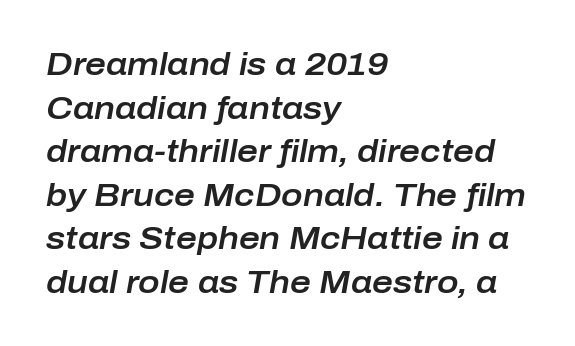
Q: Is the text italic (slanted)? A: Yes, it leans right by about 10 degrees.
Q: Is the text underlined? A: No.
Q: How is the paragraph aligned? A: Left-aligned.
Q: Is the spacing between letters normal or unusually wide? A: Normal.
Q: Is the spacing between lines tight, normal or loose? A: Normal.
Q: Width (condensed, normal, or wide)? A: Normal.
Q: Stroke contrast? A: Low.
Q: x-height? A: Medium.
Q: Monospaced? A: No.
